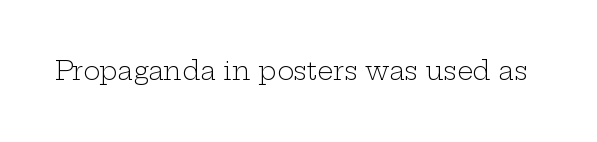
The image shows 25 px text type, upright; set normal letter spacing, not underlined.
